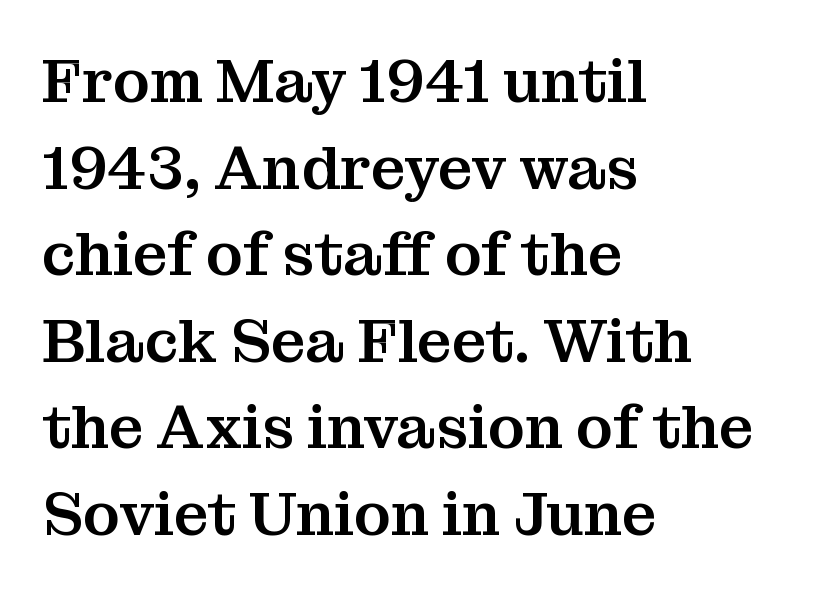
The image shows 61 px serif type, upright; set left-aligned, normal line spacing (1.42x), normal letter spacing, not underlined; medium stroke contrast and a medium x-height.
